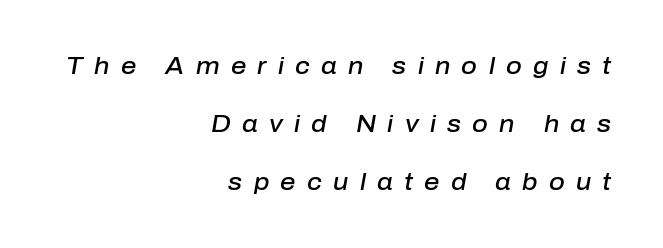
Emphasis by weight is partial: semibold. You could only call the tracking loose — the letters float apart. Quick note: interline space is abundant. Check under the words: just untouched page. Italic: yes, the glyphs are oblique. Typeset ragged left — the right edge is the straight one.
